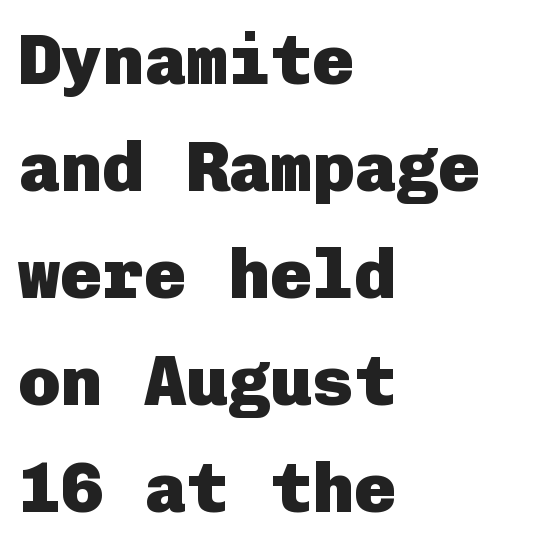
{"serif": "no", "italic": "no", "bold": "yes", "weight": "heavy", "width": "normal", "stroke_contrast": "low", "x_height": "medium", "underline": "no", "align": "left", "line_spacing": "normal", "line_spacing_ratio": 1.53, "letter_spacing": "normal", "letter_spacing_em": 0.0, "glyph_px": 70}
